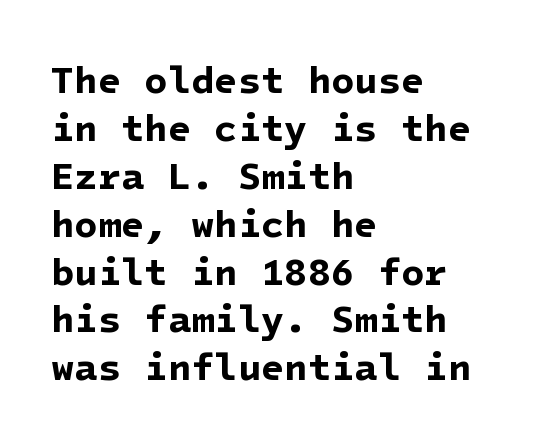
The face used here is a sans, in the tradition of grotesques and geometrics. The letters sit at their default tracking, neither squeezed nor spread. Only glyphs here, with clear space below each row. Its strokes are broad and dark, the hallmark of bold type.
